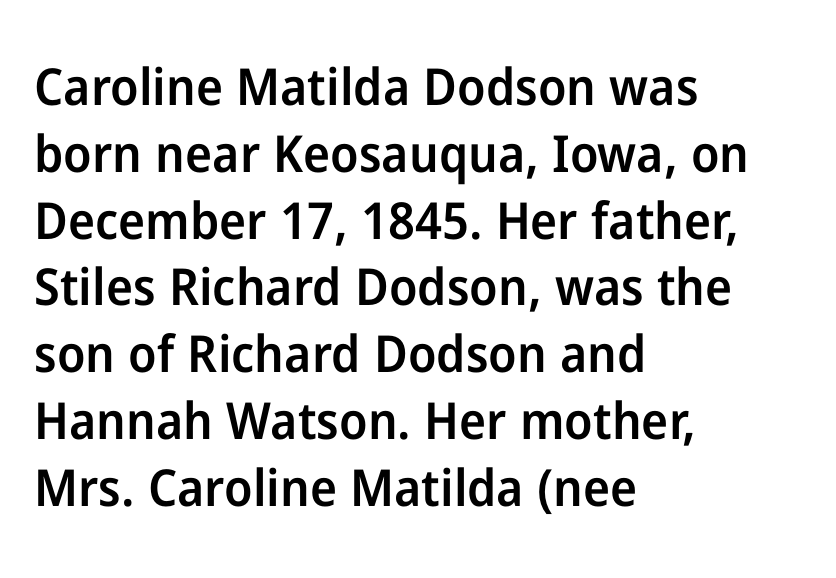
The image shows 51 px semibold sans-serif type, upright; set left-aligned, normal line spacing (1.31x), normal letter spacing, not underlined; low stroke contrast and a medium x-height.
